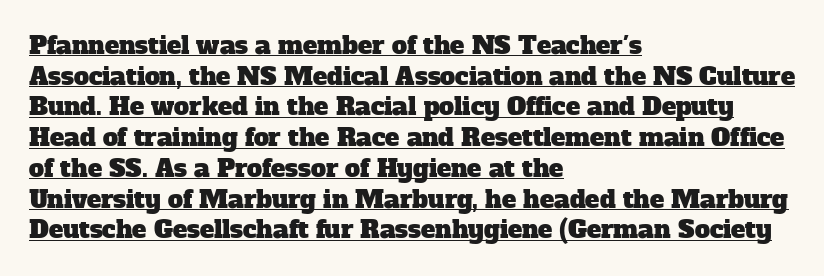
{"underline": "yes", "align": "left", "line_spacing": "normal", "line_spacing_ratio": 1.28, "letter_spacing": "normal", "letter_spacing_em": 0.0, "glyph_px": 24}
